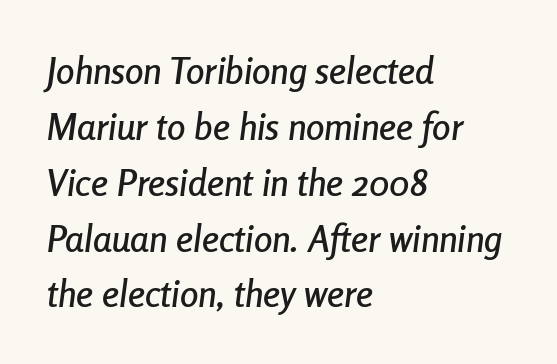
Q: Is the text italic (slanted)? A: Yes, it leans right by about 8 degrees.
Q: Is the text underlined? A: No.
Q: How is the paragraph aligned? A: Left-aligned.
Q: Is the spacing between letters normal or unusually wide? A: Normal.
Q: Is the spacing between lines tight, normal or loose? A: Normal.
Q: Width (condensed, normal, or wide)? A: Condensed.
Q: Stroke contrast? A: Low.
Q: x-height? A: Medium.
Q: Monospaced? A: No.
